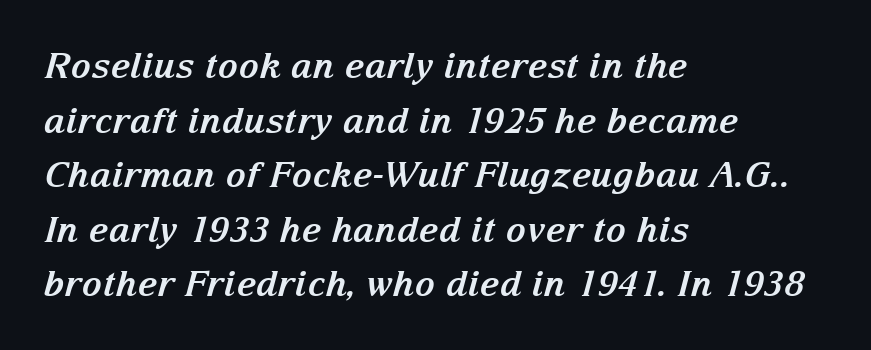
Q: Is the text bold? A: Yes.
Q: Is the text italic (slanted)? A: Yes, it leans right by about 15 degrees.
Q: Is the typeface a serif or a sans-serif typeface? A: Serif.
Q: Is the text underlined? A: No.
Q: How is the paragraph aligned? A: Left-aligned.
Q: Is the spacing between letters normal or unusually wide? A: Normal.
Q: Is the spacing between lines tight, normal or loose? A: Normal.
Q: Width (condensed, normal, or wide)? A: Normal.
Q: Stroke contrast? A: Medium.
Q: x-height? A: Medium.
Q: Monospaced? A: No.
